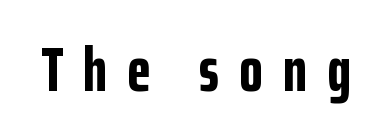
A typesetter would call this heavily tracked-out type. Chunky letters — that's bold for sure. Italic? Not at all — the glyphs are vertical. The space beneath each line is pristine and unruled. Note the varied advance widths — an 'i' is clearly narrower than an 'm'. Typographically, this falls in the sans-serif category.
